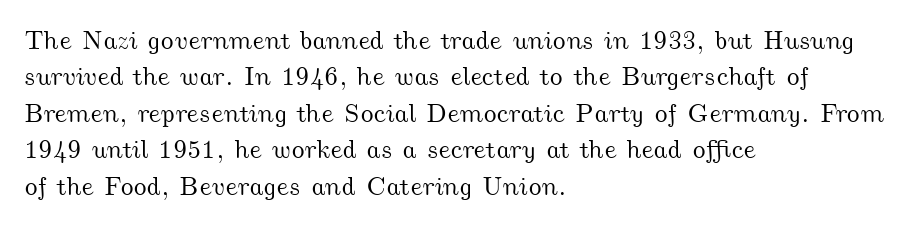
The image shows 26 px text type; set left-aligned, normal line spacing (1.4x), normal letter spacing, not underlined.
